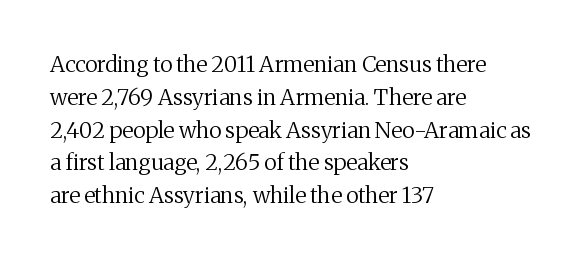
The image shows 22 px text type, upright; set left-aligned, normal line spacing (1.49x), normal letter spacing, not underlined.
